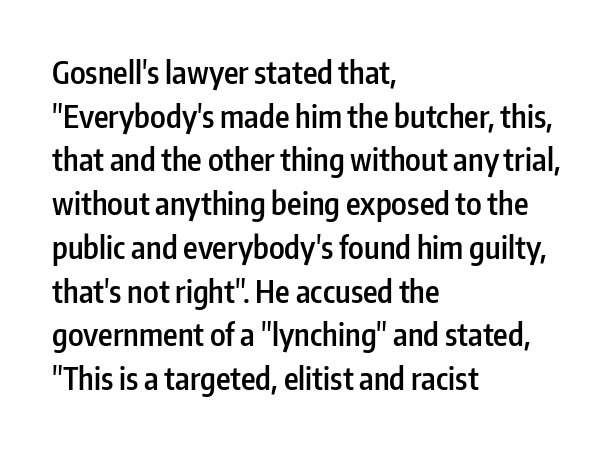
Q: Is the text bold? A: Semi-bold.
Q: Is the text italic (slanted)? A: No, it is upright.
Q: Is the typeface a serif or a sans-serif typeface? A: Sans-serif.
Q: Is the text underlined? A: No.
Q: How is the paragraph aligned? A: Left-aligned.
Q: Is the spacing between letters normal or unusually wide? A: Normal.
Q: Is the spacing between lines tight, normal or loose? A: Normal.
Q: Width (condensed, normal, or wide)? A: Condensed.
Q: Stroke contrast? A: Low.
Q: x-height? A: Medium.
Q: Monospaced? A: No.
